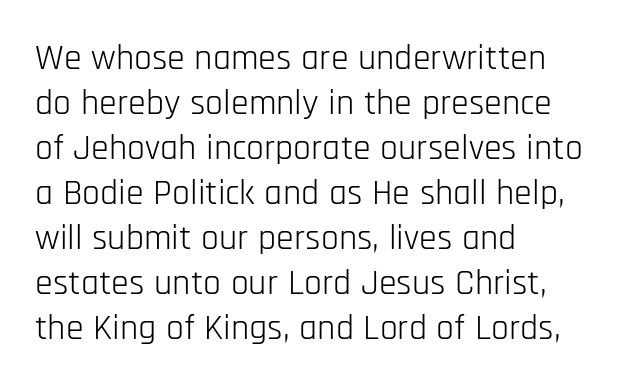
The image shows 36 px light, condensed sans-serif type, upright; set left-aligned, normal line spacing (1.25x), normal letter spacing, not underlined; low stroke contrast and a large x-height.
